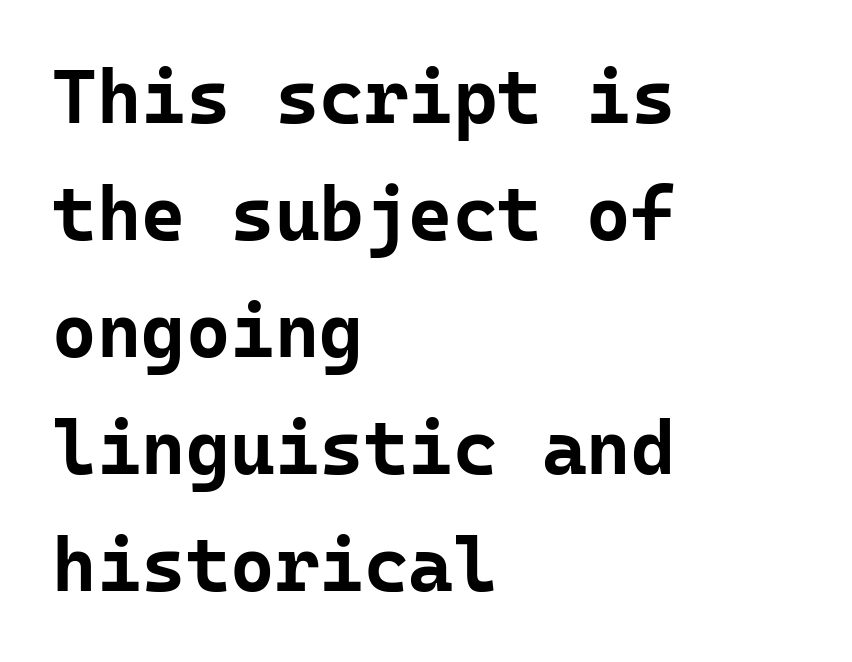
Q: Is the text bold? A: Yes.
Q: Is the text italic (slanted)? A: No, it is upright.
Q: Is the typeface a serif or a sans-serif typeface? A: Sans-serif.
Q: Is the text underlined? A: No.
Q: How is the paragraph aligned? A: Left-aligned.
Q: Is the spacing between letters normal or unusually wide? A: Normal.
Q: Is the spacing between lines tight, normal or loose? A: Normal.
Q: Width (condensed, normal, or wide)? A: Normal.
Q: Stroke contrast? A: Low.
Q: x-height? A: Medium.
Q: Monospaced? A: Yes.
